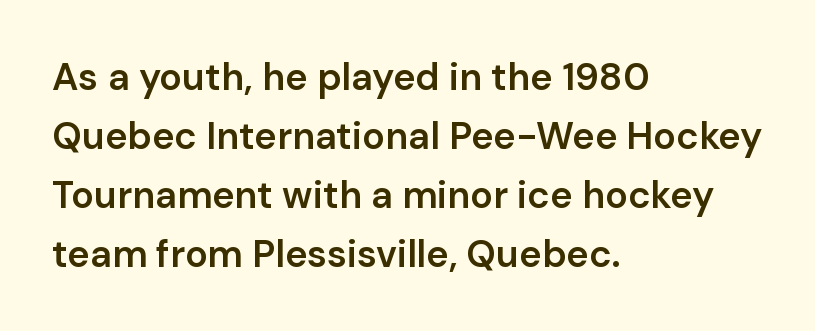
Is this a fixed-width face? No — the glyphs have proportional, varying widths. The baseline area is clear. The compositor pushed each line to the left boundary. Quick note: interline space is typical. In terms of letterform style, serifs are entirely absent. The lettering holds an erect, upright posture throughout.
